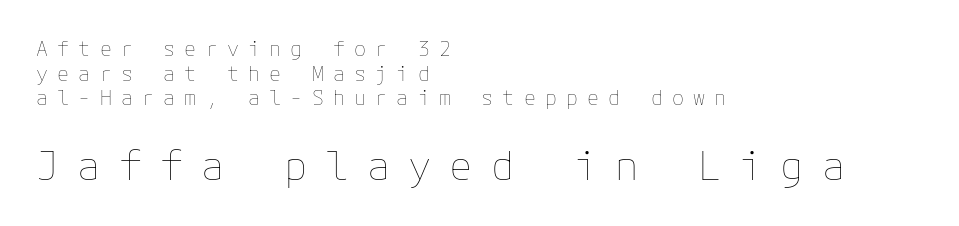
Q: Is the text bold? A: No.
Q: Is the text italic (slanted)? A: No, it is upright.
Q: Is the text underlined? A: No.
Q: How is the paragraph aligned? A: Left-aligned.
Q: Is the spacing between letters normal or unusually wide? A: Unusually wide.
Q: Which block of text is set in a larger size, the first (top) or the second (bottom)? A: The second (bottom) one.
Q: Width (condensed, normal, or wide)? A: Normal.
Q: Stroke contrast? A: Low.
Q: x-height? A: Medium.
